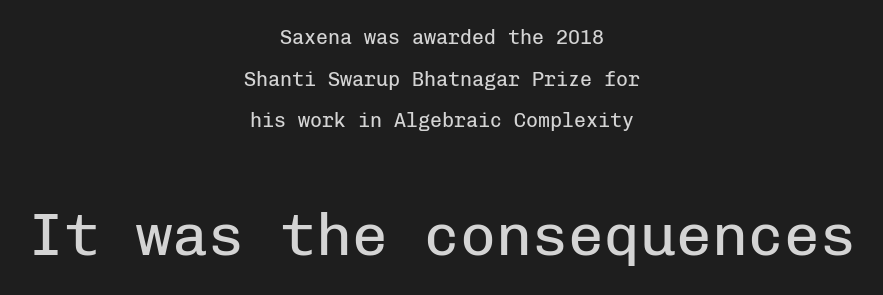
Typographically, this falls in the sans-serif category. The baseline area is clear. Upright lettering throughout. No letter is thick-stroked: the sample isn't bold.
